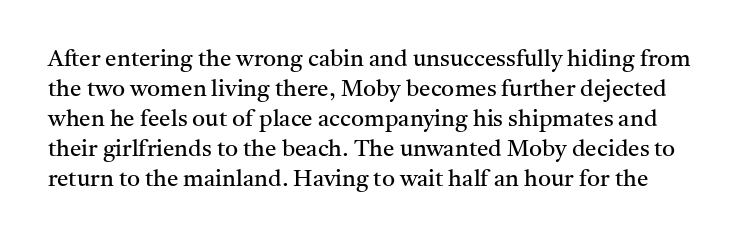
The image shows 23 px text type, upright; set normal line spacing (1.3x), normal letter spacing, not underlined.
